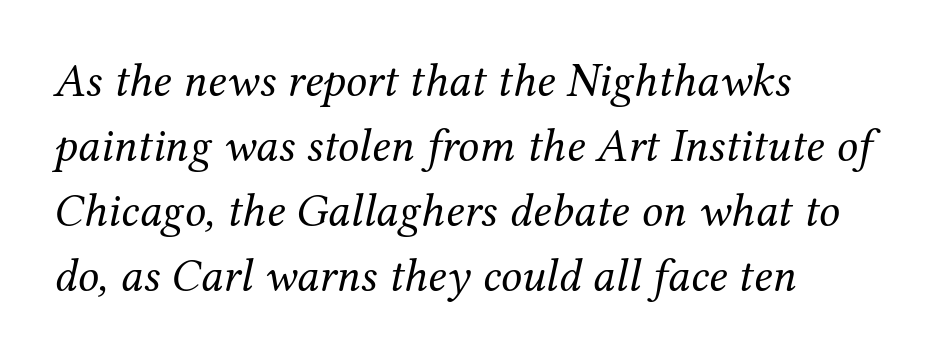
The image shows 47 px regular-weight serif type, italic (leaning right); set left-aligned, normal line spacing (1.38x), normal letter spacing, not underlined; medium stroke contrast and a medium x-height.
